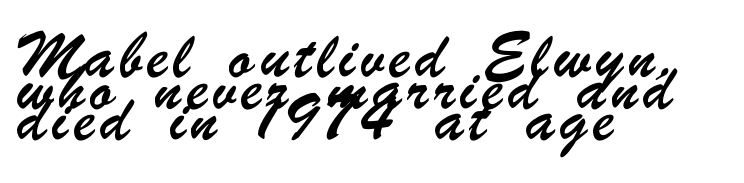
The image shows 29 px condensed sans-serif type; set left-aligned, tight line spacing (1.09x), not underlined; low stroke contrast and a small x-height.
